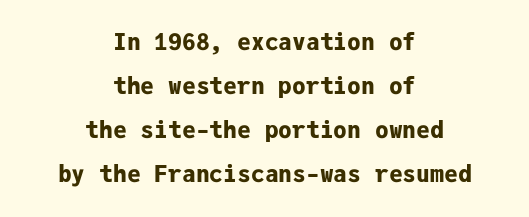
The image shows 23 px bold type, upright; set centered, loose line spacing (1.92x), normal letter spacing, not underlined.
